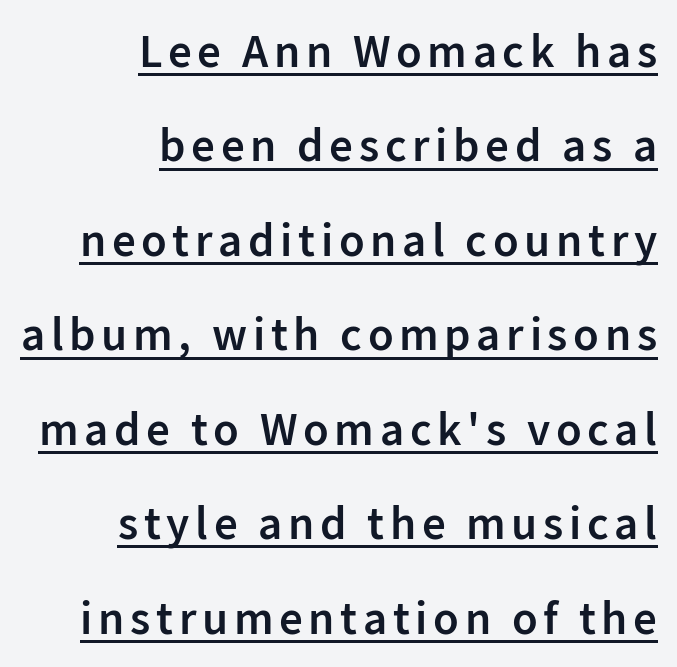
The image shows 47 px semibold sans-serif type, upright; set right-aligned, loose line spacing (2.01x), underlined; low stroke contrast and a medium x-height.
